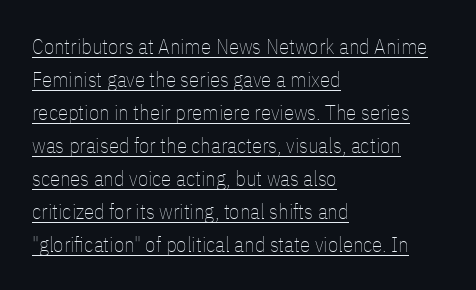
Vertical stems look standard width or narrower in stroke. The axis of the letterforms is exactly vertical. Is there an underline? Yes — a line sits under the letters. The space between consecutive lines is moderate. These lines keep a tight, regular rhythm from letter to letter.
